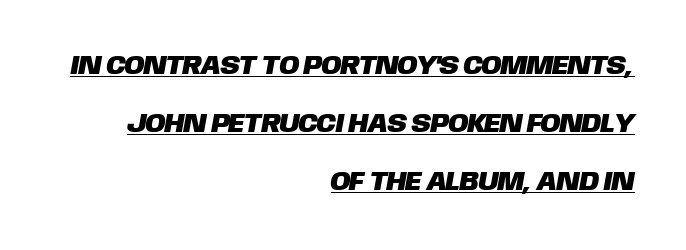
Every word sits above its own underline. Words appear dense and cohesive because spacing is normal. The compositor pushed each line to the right boundary. This sample trades compactness for vertical openness between lines.
